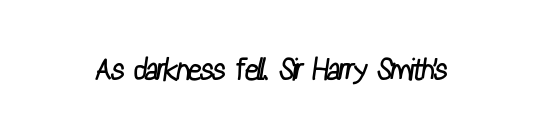
Q: Is the text bold? A: No.
Q: Is the typeface a serif or a sans-serif typeface? A: Sans-serif.
Q: Is the text underlined? A: No.
Q: Is the spacing between letters normal or unusually wide? A: Normal.
Q: Width (condensed, normal, or wide)? A: Condensed.
Q: Stroke contrast? A: Low.
Q: x-height? A: Medium.
Q: Monospaced? A: No.
